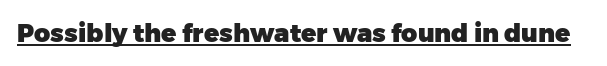
Q: Is the text bold? A: Yes.
Q: Is the text italic (slanted)? A: No, it is upright.
Q: Is the text underlined? A: Yes.
Q: Is the spacing between letters normal or unusually wide? A: Normal.
